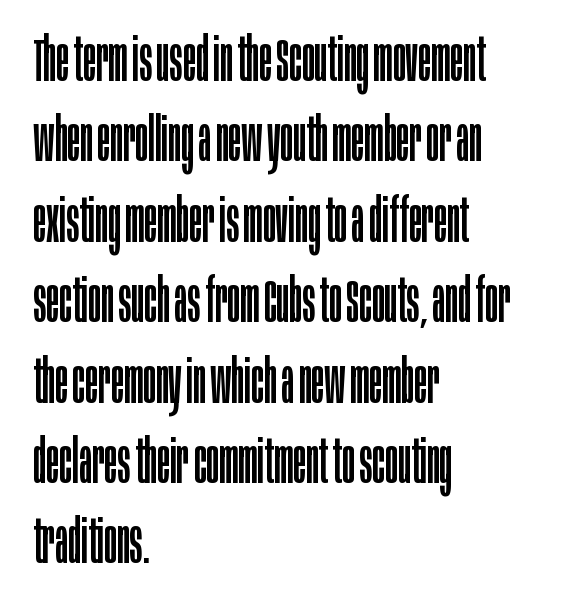
The image shows 60 px regular-weight, condensed sans-serif type, upright; set left-aligned, normal line spacing (1.34x), normal letter spacing, not underlined; low stroke contrast and a large x-height.
